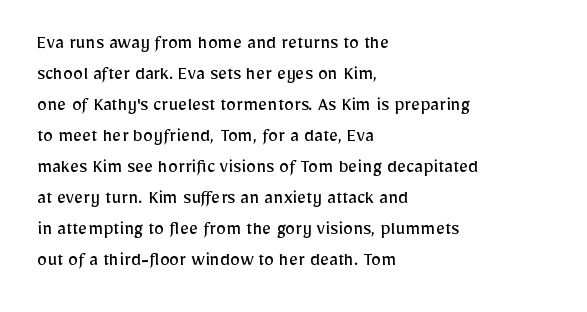
The face looks like a standard text weight, possibly lighter. The type is set solid horizontally, with unmodified tracking. The lettering stays uniformly vertical, giving the passage a roman look. Leading: standard. Casual observation: everything's shoved over to the left.
